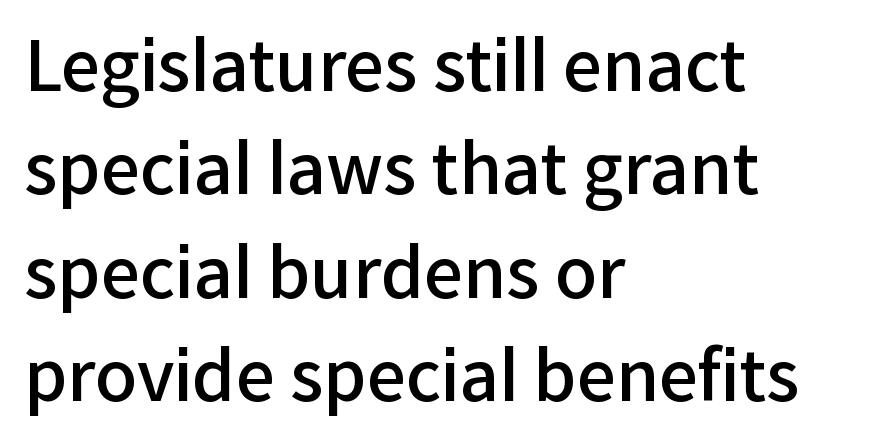
Q: Is the text bold? A: Semi-bold.
Q: Is the text italic (slanted)? A: No, it is upright.
Q: Is the typeface a serif or a sans-serif typeface? A: Sans-serif.
Q: Is the text underlined? A: No.
Q: How is the paragraph aligned? A: Left-aligned.
Q: Is the spacing between letters normal or unusually wide? A: Normal.
Q: Is the spacing between lines tight, normal or loose? A: Normal.
Q: Width (condensed, normal, or wide)? A: Normal.
Q: Stroke contrast? A: Low.
Q: x-height? A: Medium.
Q: Monospaced? A: No.
